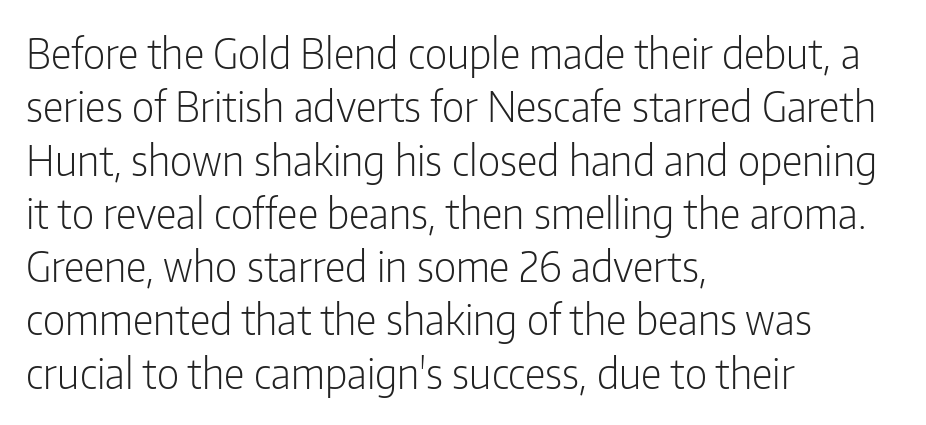
Think of a printed novel: that variable character pitch is what you see here. The face looks like a standard text weight, possibly lighter. The typography opts for an upright posture over an oblique one. The rendering keeps characters at their native spacing. Line starts are locked; line ends wander.
